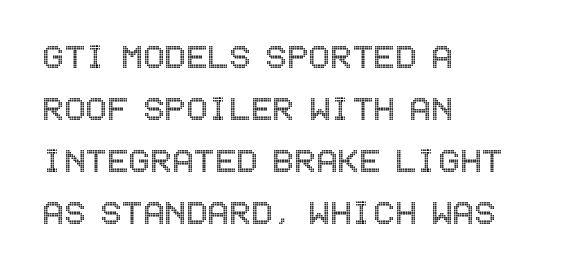
{"italic": "no", "width": "condensed", "x_height": "large", "underline": "no", "align": "left", "line_spacing": "normal", "line_spacing_ratio": 1.3, "letter_spacing": "normal", "letter_spacing_em": 0.0, "glyph_px": 40}
